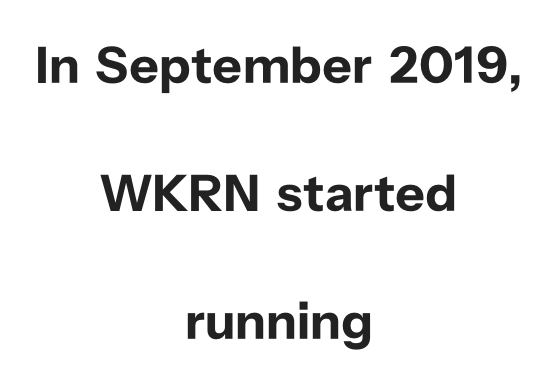
Q: Is the text bold? A: Yes.
Q: Is the text italic (slanted)? A: No, it is upright.
Q: Is the typeface a serif or a sans-serif typeface? A: Sans-serif.
Q: Is the text underlined? A: No.
Q: How is the paragraph aligned? A: Centered.
Q: Is the spacing between letters normal or unusually wide? A: Normal.
Q: Is the spacing between lines tight, normal or loose? A: Loose.
Q: Width (condensed, normal, or wide)? A: Normal.
Q: Stroke contrast? A: Low.
Q: x-height? A: Medium.
Q: Monospaced? A: No.
